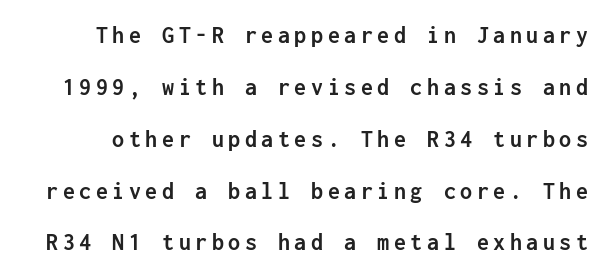
The image shows 24 px bold type, upright; set loose line spacing (2.16x), not underlined.
